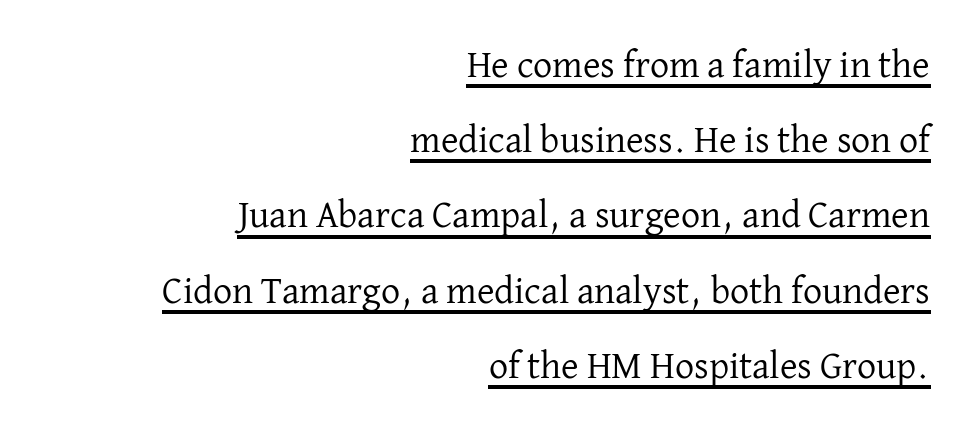
The image shows 38 px regular-weight serif type, upright; set right-aligned, loose line spacing (1.98x), normal letter spacing, underlined; low stroke contrast and a medium x-height.
